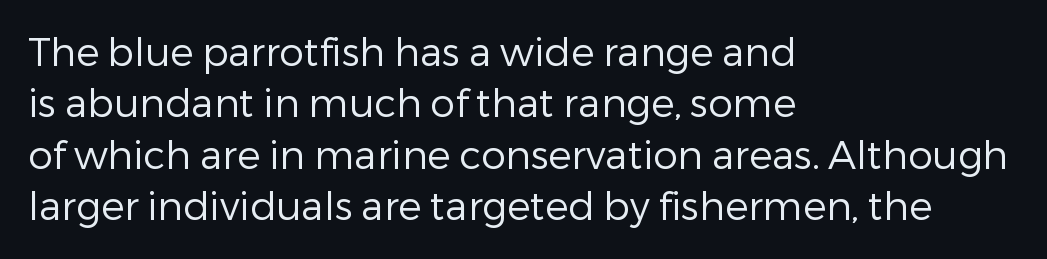
{"serif": "no", "italic": "no", "bold": "no", "weight": "regular", "width": "normal", "stroke_contrast": "low", "x_height": "medium", "monospaced": "no", "underline": "no", "align": "left", "line_spacing": "normal", "line_spacing_ratio": 1.32, "letter_spacing": "normal", "letter_spacing_em": 0.0, "glyph_px": 39}
